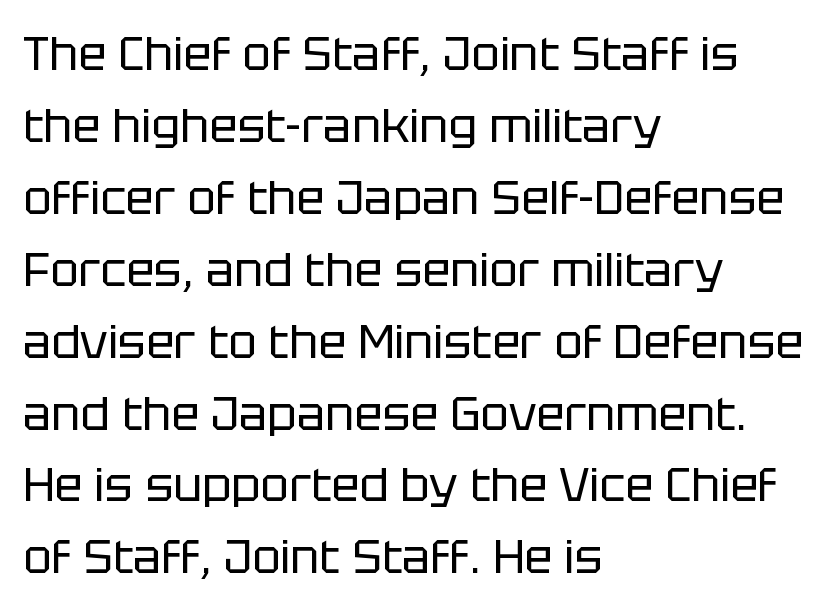
The image shows 47 px regular-weight sans-serif type, upright; set left-aligned, normal line spacing (1.53x), normal letter spacing, not underlined; low stroke contrast and a large x-height.
